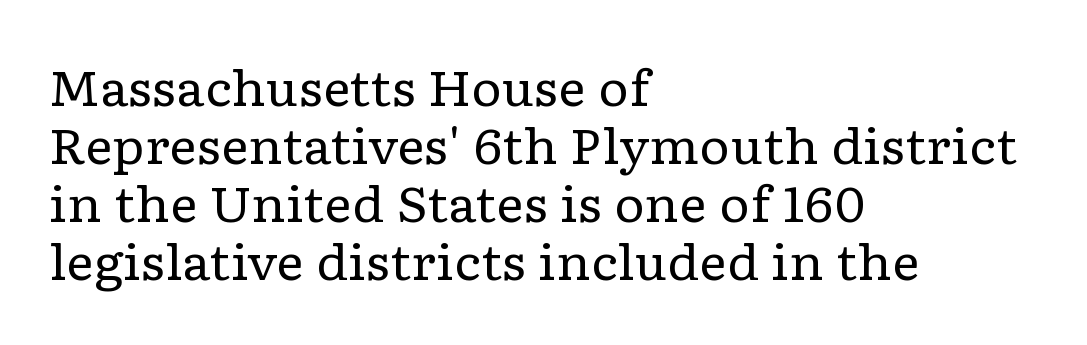
{"serif": "yes", "italic": "no", "bold": "no", "weight": "regular", "width": "wide", "stroke_contrast": "low", "x_height": "medium", "monospaced": "no", "underline": "no", "align": "left", "line_spacing_ratio": 1.21, "letter_spacing": "normal", "letter_spacing_em": 0.0, "glyph_px": 48}
